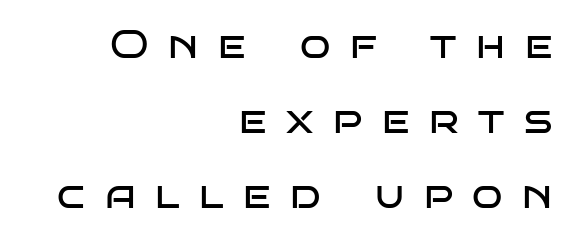
{"serif": "no", "italic": "no", "bold": "no", "weight": "regular", "width": "wide", "stroke_contrast": "low", "x_height": "large", "monospaced": "no", "underline": "no", "align": "right", "line_spacing_ratio": 1.87, "letter_spacing": "wide", "letter_spacing_em": 0.49, "glyph_px": 40}
